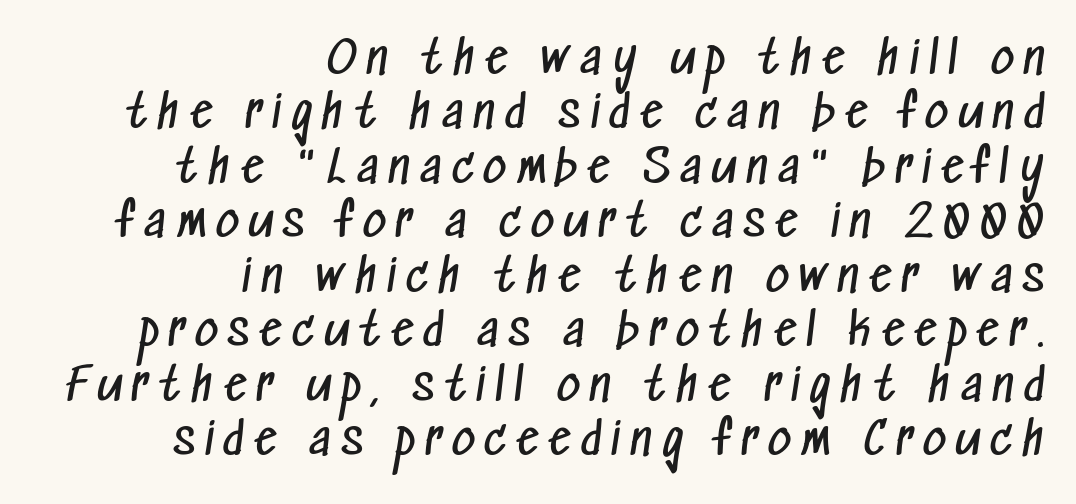
Q: Is the text bold? A: No.
Q: Is the typeface a serif or a sans-serif typeface? A: Sans-serif.
Q: Is the text underlined? A: No.
Q: How is the paragraph aligned? A: Right-aligned.
Q: Is the spacing between letters normal or unusually wide? A: Unusually wide.
Q: Width (condensed, normal, or wide)? A: Condensed.
Q: Stroke contrast? A: Low.
Q: x-height? A: Medium.
Q: Monospaced? A: No.
